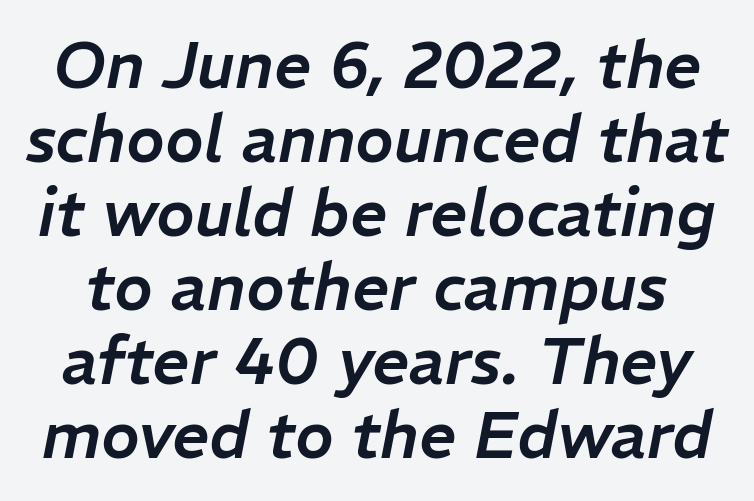
The image shows 65 px text type, italic (leaning right); set tight line spacing (1.14x), normal letter spacing, not underlined; low stroke contrast and a medium x-height.
